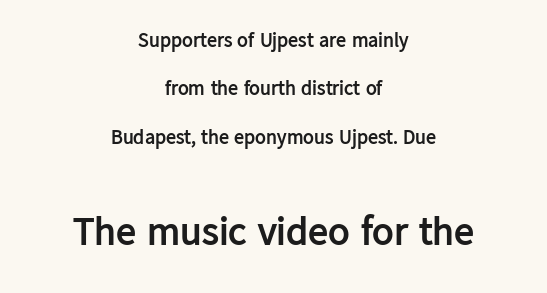
Q: Is the text bold? A: Yes.
Q: Is the text italic (slanted)? A: No, it is upright.
Q: Is the typeface a serif or a sans-serif typeface? A: Sans-serif.
Q: Is the text underlined? A: No.
Q: How is the paragraph aligned? A: Centered.
Q: Is the spacing between letters normal or unusually wide? A: Normal.
Q: Is the spacing between lines tight, normal or loose? A: Loose.
Q: Which block of text is set in a larger size, the first (top) or the second (bottom)? A: The second (bottom) one.
Q: Width (condensed, normal, or wide)? A: Normal.
Q: Stroke contrast? A: Low.
Q: x-height? A: Medium.
Q: Monospaced? A: No.
